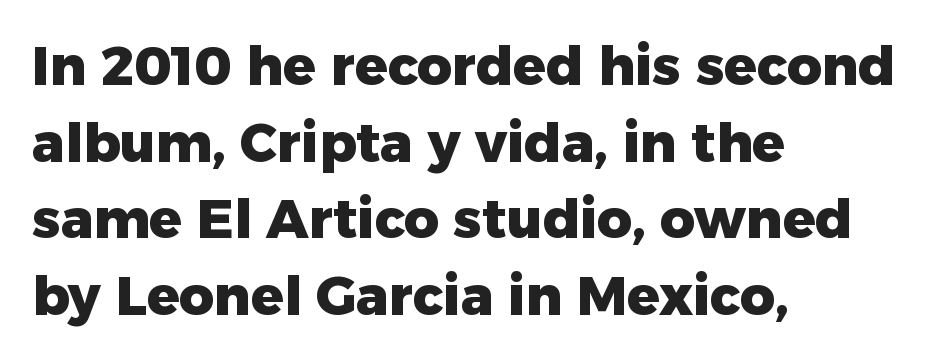
The passage shown is not underscored anywhere. Notice how thick the strokes are: this is what a full bold looks like. If you measured baseline to baseline, you'd find a middling distance. The rendering keeps characters at their native spacing.
